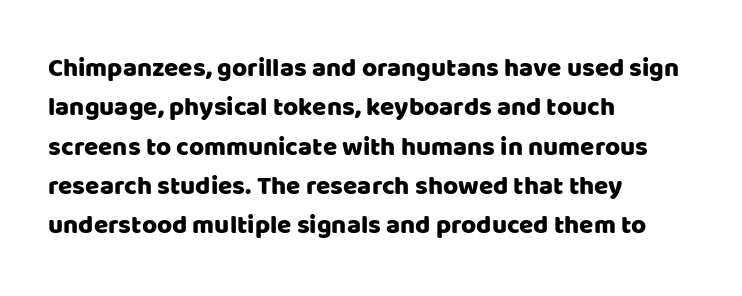
{"italic": "no", "underline": "no", "align": "left", "line_spacing": "normal", "line_spacing_ratio": 1.51, "letter_spacing": "normal", "letter_spacing_em": 0.0, "glyph_px": 26}
